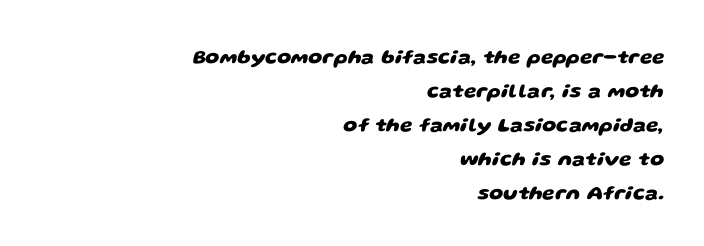
{"bold": "yes", "underline": "no", "align": "right", "line_spacing": "normal", "line_spacing_ratio": 1.7, "letter_spacing": "normal", "letter_spacing_em": 0.0, "glyph_px": 20}
